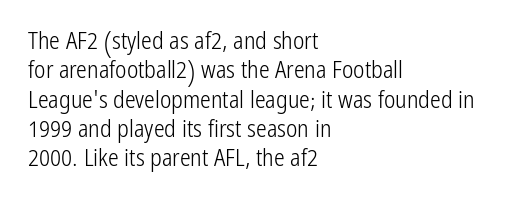
{"italic": "no", "bold": "no", "underline": "no", "align": "left", "line_spacing_ratio": 1.22, "letter_spacing": "normal", "letter_spacing_em": 0.0, "glyph_px": 24}
